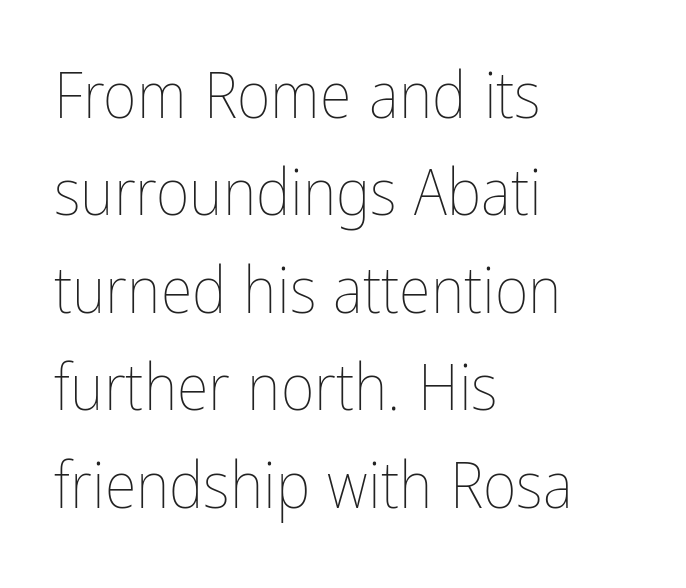
The image shows 65 px thin, condensed type, upright; set left-aligned, normal line spacing (1.5x), normal letter spacing, not underlined; low stroke contrast and a medium x-height.
